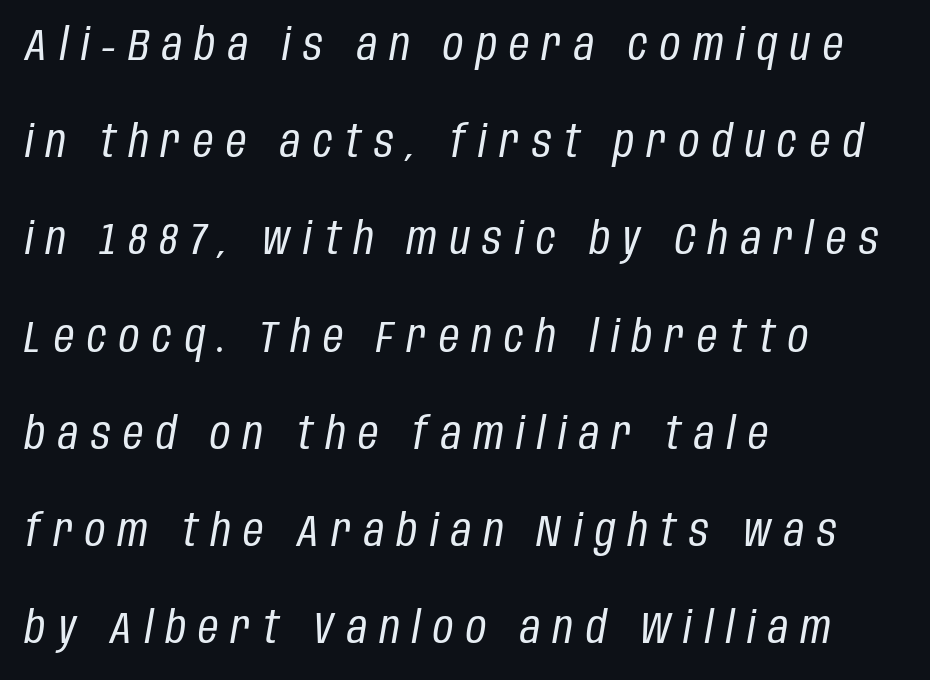
{"italic": "yes", "lean": "right", "slant_degrees": 10, "bold": "no", "weight": "regular", "width": "condensed", "stroke_contrast": "low", "x_height": "large", "monospaced": "no", "underline": "no", "align": "left", "line_spacing": "loose", "line_spacing_ratio": 2.21, "letter_spacing": "wide", "letter_spacing_em": 0.29, "glyph_px": 44}
